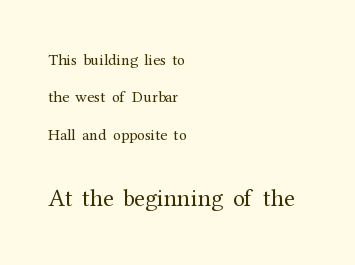
Q: Is the text bold? A: No.
Q: Is the text italic (slanted)? A: No, it is upright.
Q: Is the text underlined? A: No.
Q: How is the paragraph aligned? A: Left-aligned.
Q: Is the spacing between letters normal or unusually wide? A: Normal.
Q: Is the spacing between lines tight, normal or loose? A: Loose.
Q: Which block of text is set in a larger size, the first (top) or the second (bottom)? A: The second (bottom) one.
